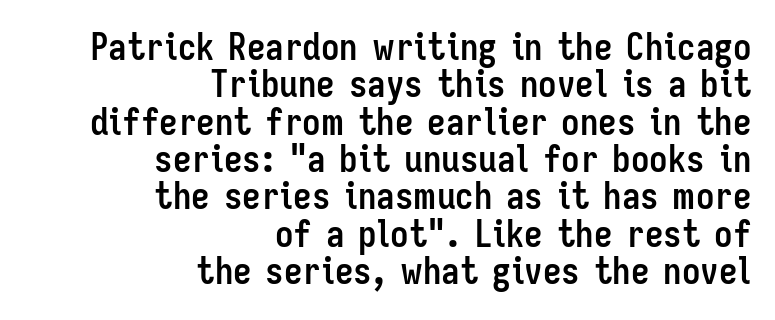
The image shows 37 px semibold, condensed sans-serif type, upright; set right-aligned, tight line spacing (1.01x), normal letter spacing, not underlined; low stroke contrast and a medium x-height.
